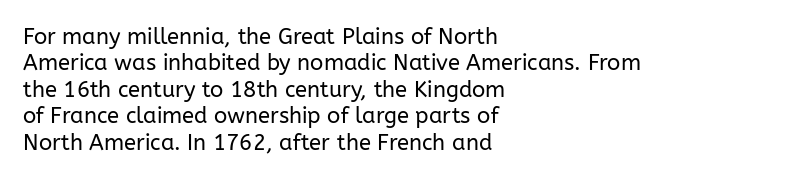
{"italic": "no", "bold": "no", "underline": "no", "align": "left", "line_spacing_ratio": 1.2, "letter_spacing": "normal", "letter_spacing_em": 0.0, "glyph_px": 22}
